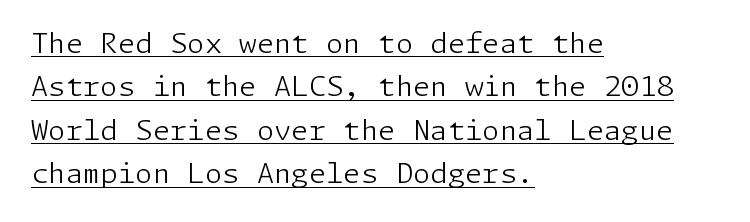
The letters carry no serifs — their stems end cleanly without finishing strokes. The passage shown is underscored from start to finish. The rendering keeps characters at their native spacing. Horizontal bands of white between lines are of average thickness.
